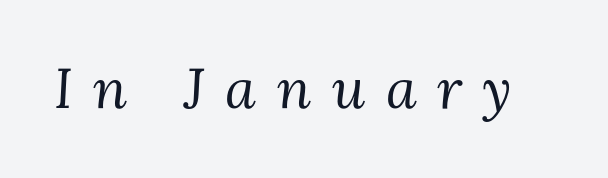
The words here are not underlined. The rendering shows small feet on the letterforms — a serif design. The face used here has a pronounced slope to its letters. Does extra space separate the letters? Yes, quite a lot of it.
